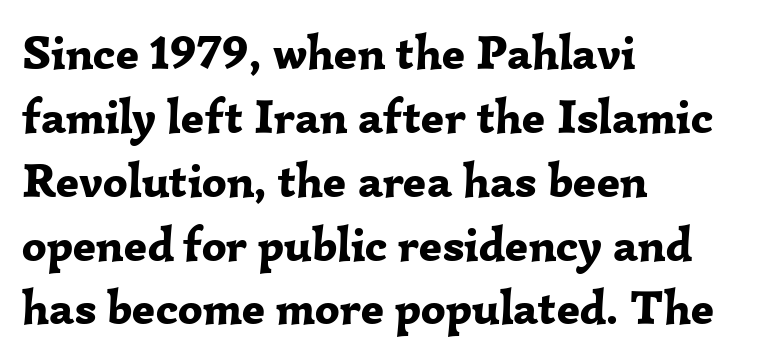
These lines are set flush left with a ragged right edge. Unlike a clean sans, this face finishes its strokes with serifs. Note the varied advance widths — an 'i' is clearly narrower than an 'm'. One glance says typical: line gaps are just what's usual. These lines carry a lot of weight — the face is fully bold.
